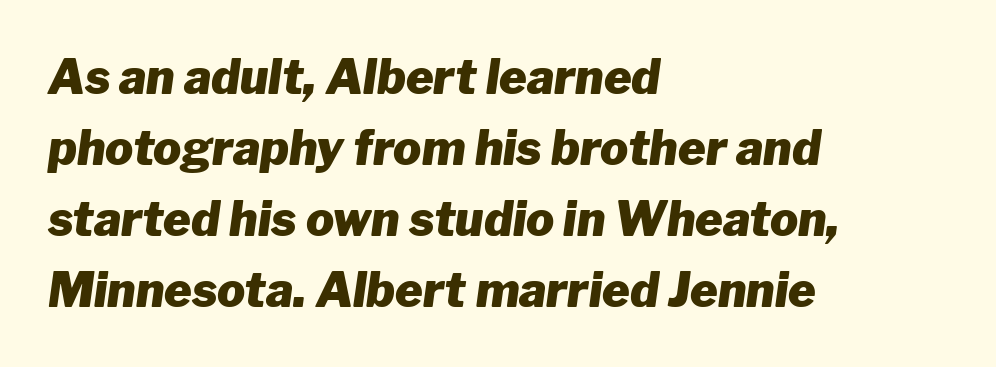
{"italic": "yes", "lean": "right", "slant_degrees": 8, "bold": "yes", "weight": "heavy", "width": "normal", "stroke_contrast": "low", "x_height": "medium", "monospaced": "no", "underline": "no", "align": "left", "line_spacing": "normal", "line_spacing_ratio": 1.51, "letter_spacing": "normal", "letter_spacing_em": 0.0, "glyph_px": 47}
